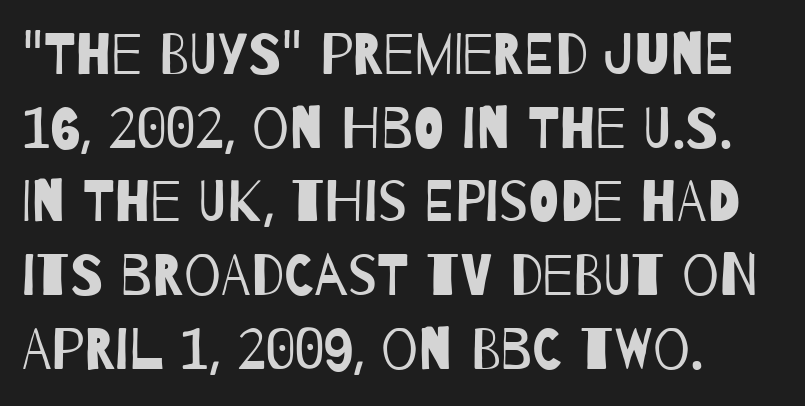
Q: Is the text bold? A: No.
Q: Is the typeface a serif or a sans-serif typeface? A: Sans-serif.
Q: Is the text underlined? A: No.
Q: How is the paragraph aligned? A: Left-aligned.
Q: Is the spacing between letters normal or unusually wide? A: Normal.
Q: Is the spacing between lines tight, normal or loose? A: Normal.
Q: Width (condensed, normal, or wide)? A: Condensed.
Q: Stroke contrast? A: Low.
Q: x-height? A: Large.
Q: Monospaced? A: No.
